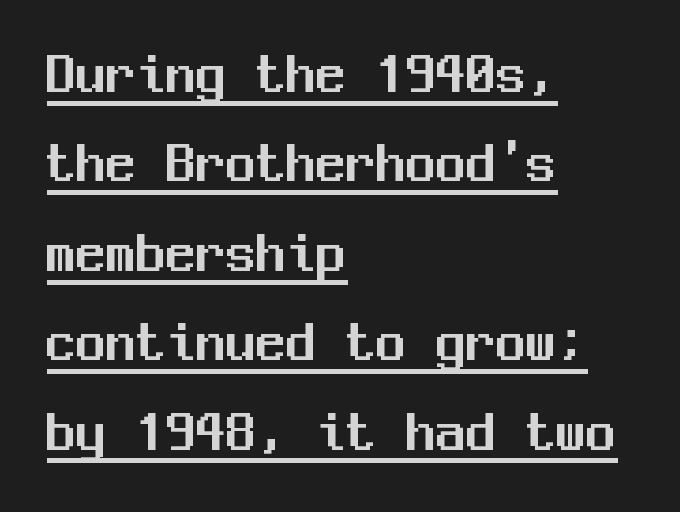
Q: Is the text italic (slanted)? A: No, it is upright.
Q: Is the typeface a serif or a sans-serif typeface? A: Sans-serif.
Q: Is the text underlined? A: Yes.
Q: How is the paragraph aligned? A: Left-aligned.
Q: Is the spacing between letters normal or unusually wide? A: Normal.
Q: Is the spacing between lines tight, normal or loose? A: Normal.
Q: Width (condensed, normal, or wide)? A: Normal.
Q: Stroke contrast? A: Medium.
Q: x-height? A: Medium.
Q: Monospaced? A: Yes.
